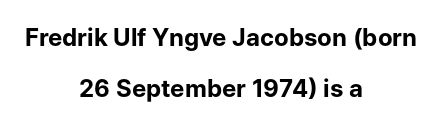
Q: Is the text bold? A: Yes.
Q: Is the text italic (slanted)? A: No, it is upright.
Q: Is the text underlined? A: No.
Q: How is the paragraph aligned? A: Centered.
Q: Is the spacing between letters normal or unusually wide? A: Normal.
Q: Is the spacing between lines tight, normal or loose? A: Loose.
